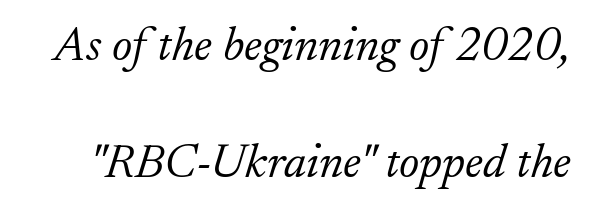
Q: Is the text bold? A: No.
Q: Is the text italic (slanted)? A: Yes, it leans right by about 17 degrees.
Q: Is the typeface a serif or a sans-serif typeface? A: Serif.
Q: Is the text underlined? A: No.
Q: Is the spacing between letters normal or unusually wide? A: Normal.
Q: Is the spacing between lines tight, normal or loose? A: Loose.
Q: Width (condensed, normal, or wide)? A: Normal.
Q: Stroke contrast? A: Low.
Q: x-height? A: Small.
Q: Monospaced? A: No.
